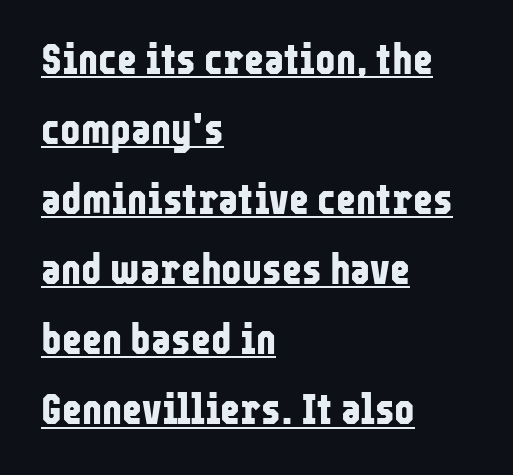
{"serif": "no", "italic": "no", "bold": "yes", "weight": "bold", "width": "condensed", "stroke_contrast": "low", "x_height": "medium", "monospaced": "no", "underline": "yes", "align": "left", "line_spacing": "normal", "line_spacing_ratio": 1.63, "letter_spacing": "normal", "letter_spacing_em": 0.0, "glyph_px": 43}
